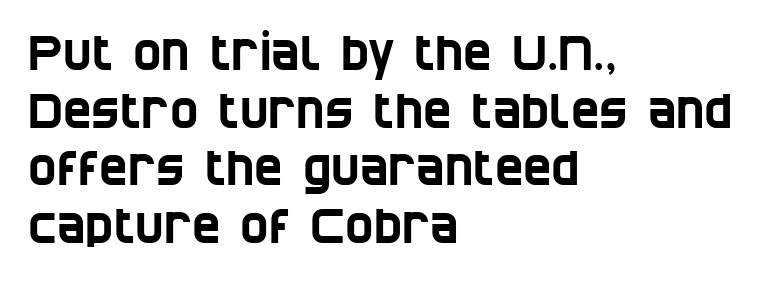
The image shows 48 px condensed sans-serif type; set left-aligned, line spacing 1.2x, normal letter spacing, not underlined; low stroke contrast and a large x-height.
